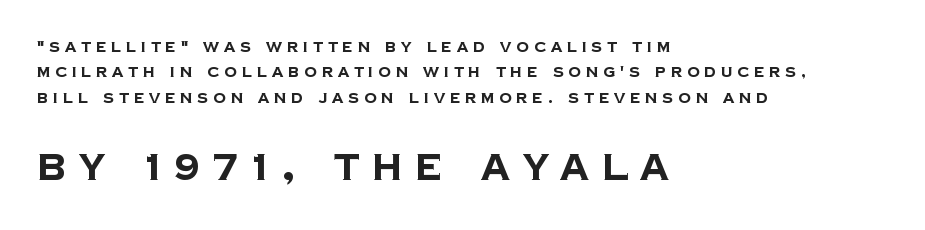
{"serif": "no", "bold": "yes", "weight": "bold", "width": "normal", "stroke_contrast": "low", "x_height": "large", "monospaced": "no", "underline": "no", "align": "left", "line_spacing_ratio": 1.81, "letter_spacing": "wide", "letter_spacing_em": 0.35, "larger_block": "second", "size_ratio": 2.57, "glyph_px": 36}
